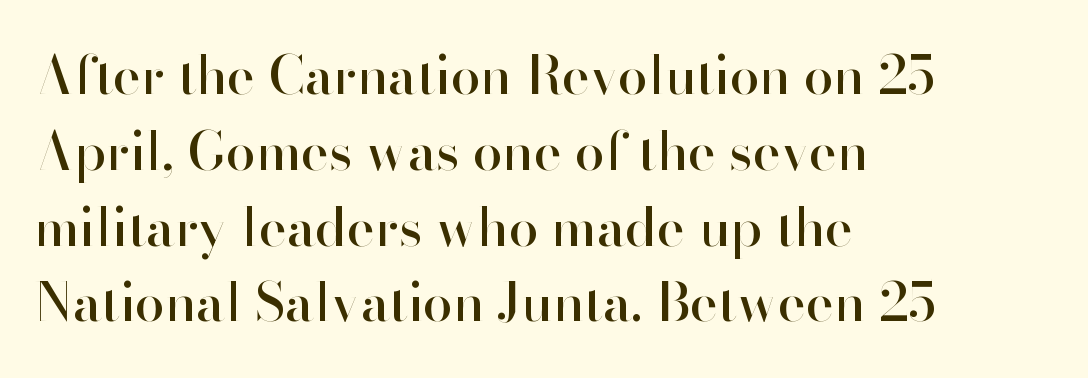
The specimen omits any rule beneath the text block's lines. Regarding leading, the lines here are spaced in the standard way. No italicization has been applied; the sample stays upright. The rendering shows plain stroke endings on the letterforms — a sans-serif design. Layout note: lines flush left. Letter spacing: default.
